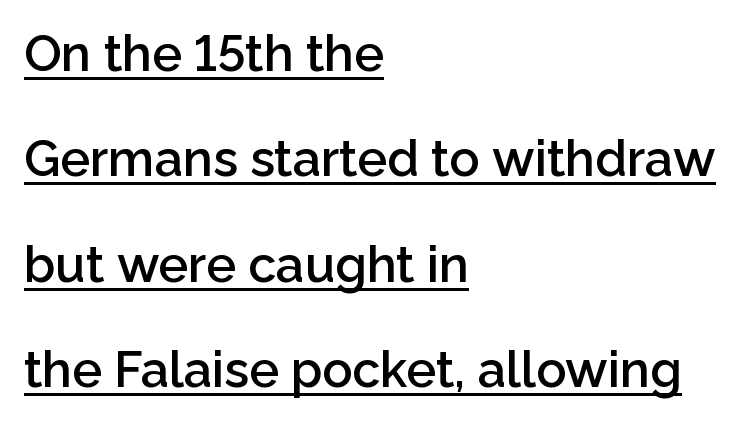
Horizontal bands of white between lines are thick stripes. Each letter's strokes conclude bluntly, with no projecting serifs. In designer terms, the underline attribute is active on this setting. The letterforms sit shoulder to shoulder at normal distance.
